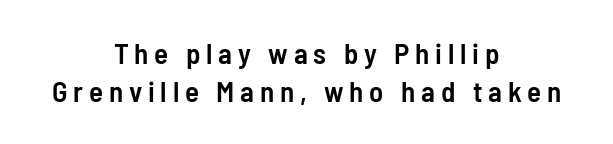
{"serif": "no", "italic": "no", "bold": "semi", "weight": "semibold", "width": "condensed", "stroke_contrast": "low", "x_height": "medium", "monospaced": "no", "underline": "no", "align": "center", "line_spacing": "normal", "line_spacing_ratio": 1.32, "letter_spacing": "wide", "letter_spacing_em": 0.2, "glyph_px": 29}
